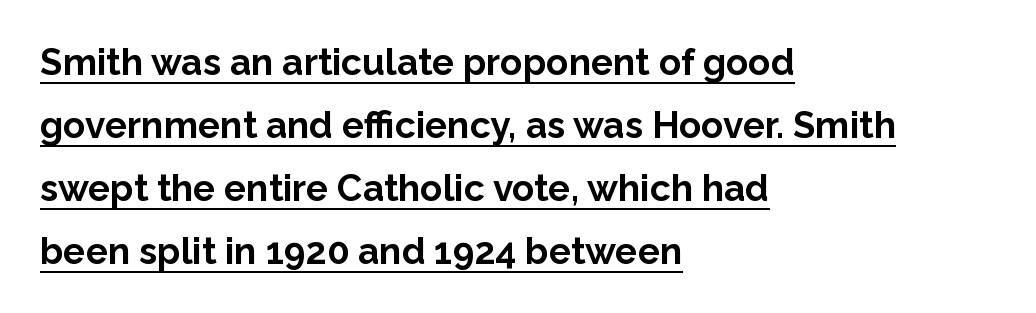
{"serif": "no", "italic": "no", "bold": "yes", "weight": "bold", "width": "normal", "stroke_contrast": "low", "x_height": "medium", "monospaced": "no", "underline": "yes", "align": "left", "line_spacing": "normal", "line_spacing_ratio": 1.7, "letter_spacing": "normal", "letter_spacing_em": 0.0, "glyph_px": 37}
